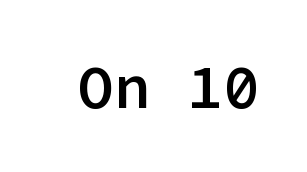
The image shows 61 px semibold sans-serif type, upright; set normal letter spacing, not underlined; low stroke contrast and a medium x-height.
